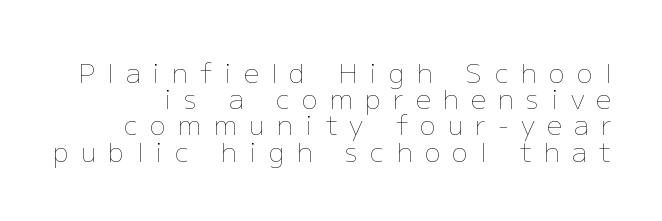
{"italic": "no", "bold": "no", "underline": "no", "line_spacing": "tight", "line_spacing_ratio": 0.97, "letter_spacing": "wide", "letter_spacing_em": 0.45, "glyph_px": 27}
